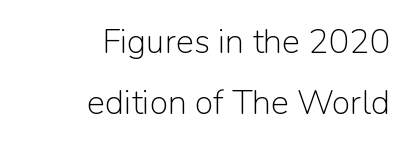
{"serif": "no", "italic": "no", "bold": "no", "weight": "light", "width": "normal", "stroke_contrast": "low", "x_height": "medium", "monospaced": "no", "underline": "no", "align": "right", "line_spacing_ratio": 1.78, "letter_spacing": "normal", "letter_spacing_em": 0.0, "glyph_px": 34}
